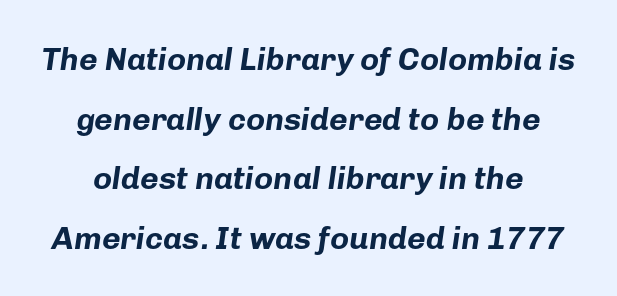
The image shows 32 px bold type, italic (leaning right); set line spacing 1.86x, normal letter spacing, not underlined; low stroke contrast and a medium x-height.
